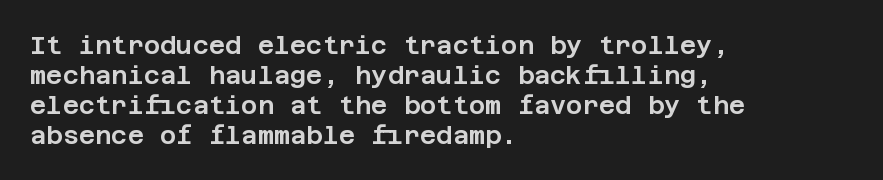
The image shows 25 px text type, upright; set left-aligned, line spacing 1.2x, normal letter spacing, not underlined.
